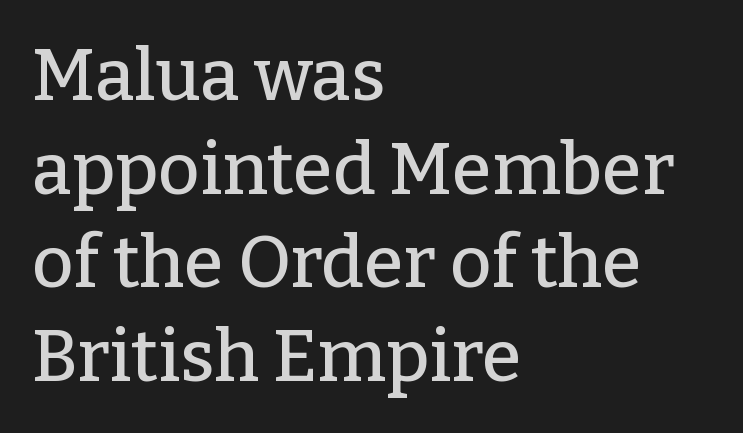
Standard letterfit; no display-style spreading of the glyphs. Which margin do the lines hug? The left one — the right edge is uneven. I'd call this a serif setting — the letters wear small feet. Is there any slant? The stems are plumb. Do the characters align in a grid? No, the font is proportional.
